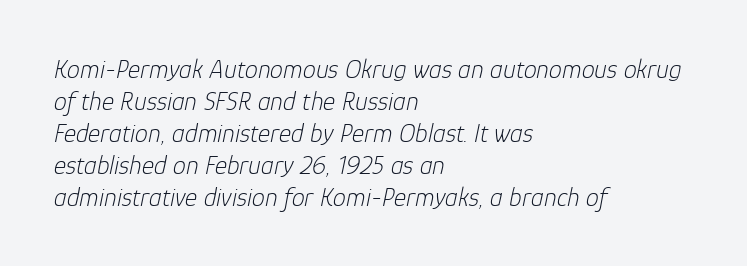
Layout note: lines flush left. The weight tops out at a normal text grade. Words appear dense and cohesive because spacing is normal. Is the type slanted? Yes — the strokes lean at a clear angle.
